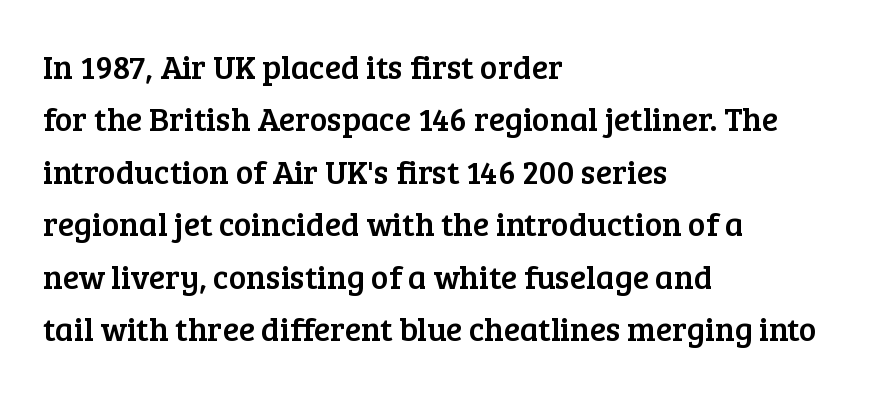
{"serif": "yes", "italic": "no", "width": "normal", "stroke_contrast": "low", "x_height": "medium", "monospaced": "no", "underline": "no", "align": "left", "line_spacing": "normal", "line_spacing_ratio": 1.59, "letter_spacing": "normal", "letter_spacing_em": 0.0, "glyph_px": 33}
